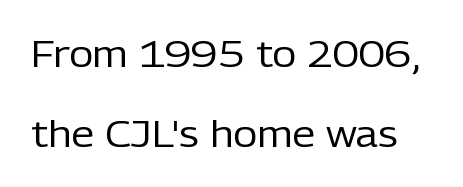
The image shows 37 px regular-weight sans-serif type, upright; set loose line spacing (2.15x), normal letter spacing, not underlined; low stroke contrast and a medium x-height.
